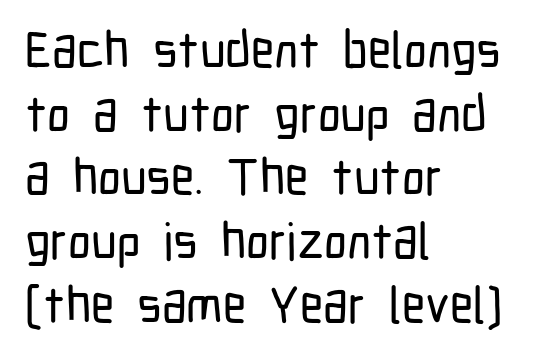
Q: Is the text italic (slanted)? A: No, it is upright.
Q: Is the typeface a serif or a sans-serif typeface? A: Sans-serif.
Q: Is the text underlined? A: No.
Q: How is the paragraph aligned? A: Left-aligned.
Q: Is the spacing between letters normal or unusually wide? A: Normal.
Q: Is the spacing between lines tight, normal or loose? A: Normal.
Q: Width (condensed, normal, or wide)? A: Condensed.
Q: Stroke contrast? A: Low.
Q: x-height? A: Medium.
Q: Monospaced? A: No.
